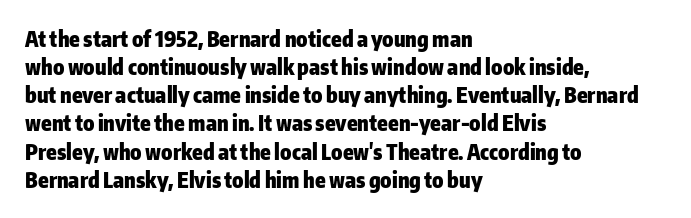
The image shows 21 px bold type, upright; set left-aligned, normal line spacing (1.34x), normal letter spacing, not underlined.
